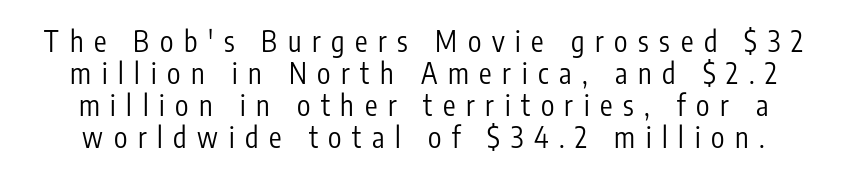
The image shows 28 px regular-weight, condensed sans-serif type, upright; set tight line spacing (1.14x), unusually wide letter spacing (+0.38 em), not underlined; low stroke contrast and a medium x-height.
